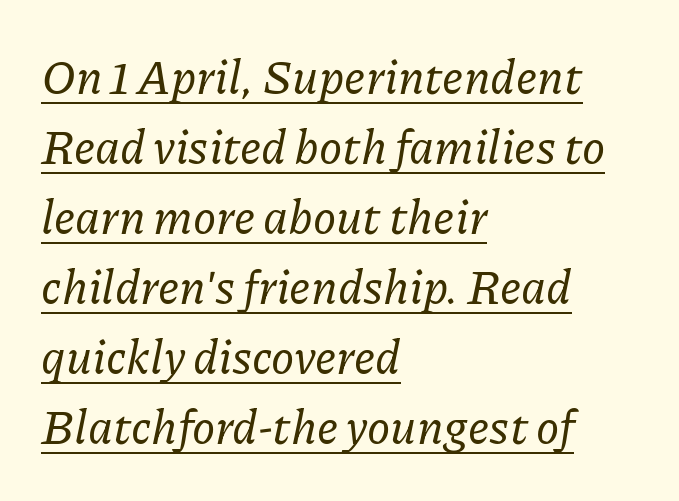
Q: Is the text italic (slanted)? A: Yes, it leans right by about 11 degrees.
Q: Is the typeface a serif or a sans-serif typeface? A: Serif.
Q: Is the text underlined? A: Yes.
Q: How is the paragraph aligned? A: Left-aligned.
Q: Is the spacing between letters normal or unusually wide? A: Normal.
Q: Is the spacing between lines tight, normal or loose? A: Normal.
Q: Width (condensed, normal, or wide)? A: Normal.
Q: Stroke contrast? A: Low.
Q: x-height? A: Medium.
Q: Monospaced? A: No.
